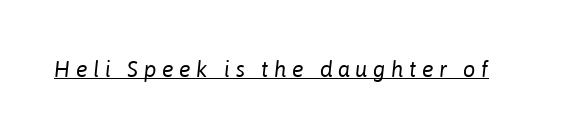
{"italic": "yes", "lean": "right", "slant_degrees": 6, "bold": "no", "underline": "yes", "letter_spacing": "wide", "letter_spacing_em": 0.25, "glyph_px": 22}
